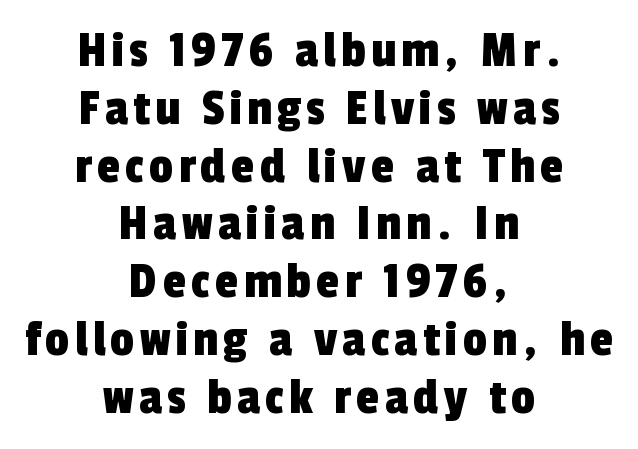
{"serif": "no", "width": "condensed", "x_height": "medium", "monospaced": "no", "underline": "no", "align": "center", "line_spacing": "tight", "line_spacing_ratio": 1.09, "glyph_px": 53}
